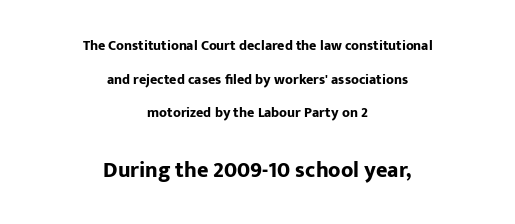
Q: Is the text bold? A: Yes.
Q: Is the text italic (slanted)? A: No, it is upright.
Q: Is the text underlined? A: No.
Q: How is the paragraph aligned? A: Centered.
Q: Is the spacing between letters normal or unusually wide? A: Normal.
Q: Is the spacing between lines tight, normal or loose? A: Loose.
Q: Which block of text is set in a larger size, the first (top) or the second (bottom)? A: The second (bottom) one.
